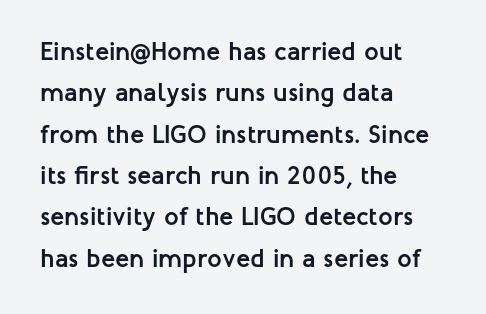
The image shows 26 px bold type, upright; set left-aligned, normal line spacing (1.59x), normal letter spacing, not underlined.
